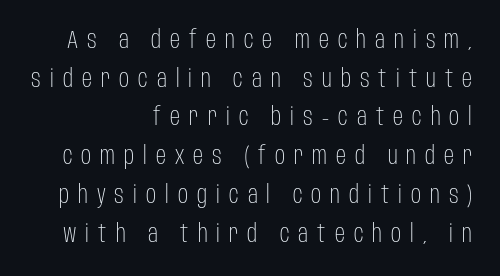
The image shows 25 px text type, upright; set right-aligned, normal line spacing (1.55x), unusually wide letter spacing (+0.36 em), not underlined.
